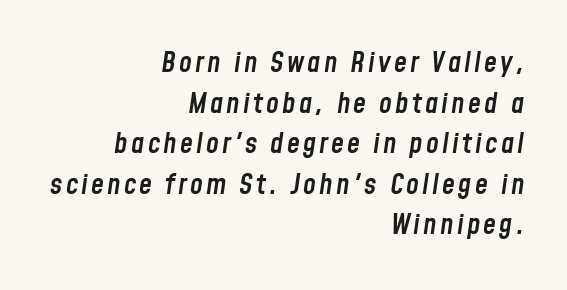
{"italic": "yes", "lean": "right", "slant_degrees": 8, "bold": "semi", "weight": "semibold", "width": "condensed", "stroke_contrast": "low", "x_height": "medium", "monospaced": "no", "underline": "no", "align": "right", "line_spacing": "normal", "line_spacing_ratio": 1.4, "glyph_px": 29}
